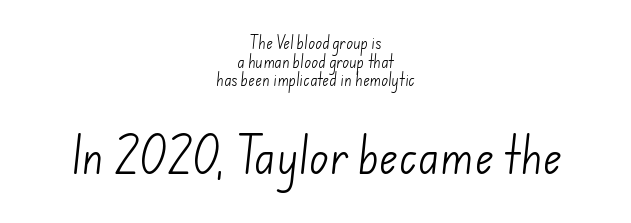
The rendering uses a moderate line-height, typical for paragraphs. Check under the words: just untouched page. Compared with a flush-left layout, this one balances lines on the center instead. If you squint, the bottom block still reads clearly — it's the larger of the two. Is the letter spacing exaggerated? No — it looks like the ordinary default.
